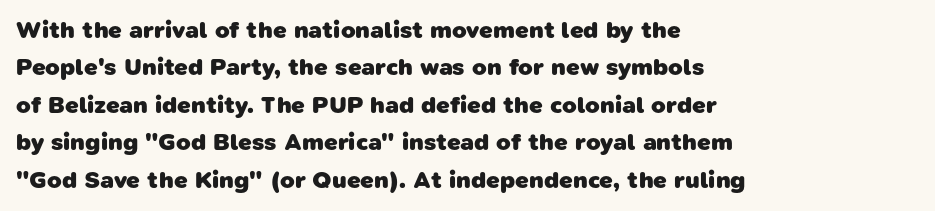
The image shows 24 px bold type; set left-aligned, normal line spacing (1.56x), normal letter spacing, not underlined.
